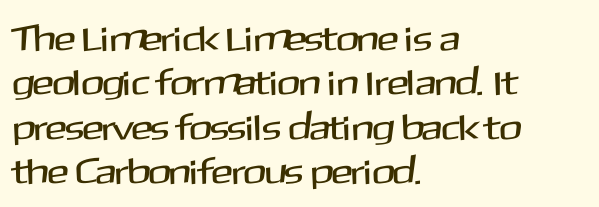
Q: Is the text italic (slanted)? A: No, it is upright.
Q: Is the typeface a serif or a sans-serif typeface? A: Sans-serif.
Q: Is the text underlined? A: No.
Q: How is the paragraph aligned? A: Left-aligned.
Q: Is the spacing between letters normal or unusually wide? A: Normal.
Q: Width (condensed, normal, or wide)? A: Normal.
Q: Stroke contrast? A: Medium.
Q: x-height? A: Medium.
Q: Monospaced? A: No.
